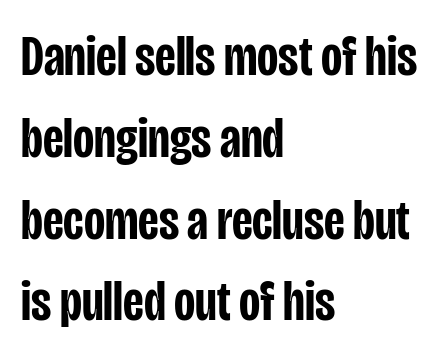
Glance below the letters and you will spot only blank space. These lines are rendered in a variable-pitch font. The rag falls on the right side of this text block. The axis of the letterforms is exactly vertical. Baseline-to-baseline distance is the conventional proportion of letter height.
